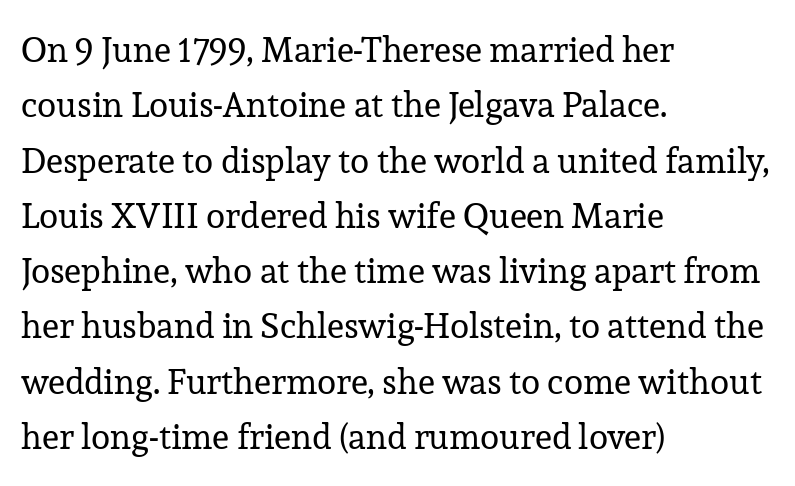
The image shows 35 px regular-weight serif type, upright; set left-aligned, normal line spacing (1.58x), normal letter spacing, not underlined; low stroke contrast and a medium x-height.
